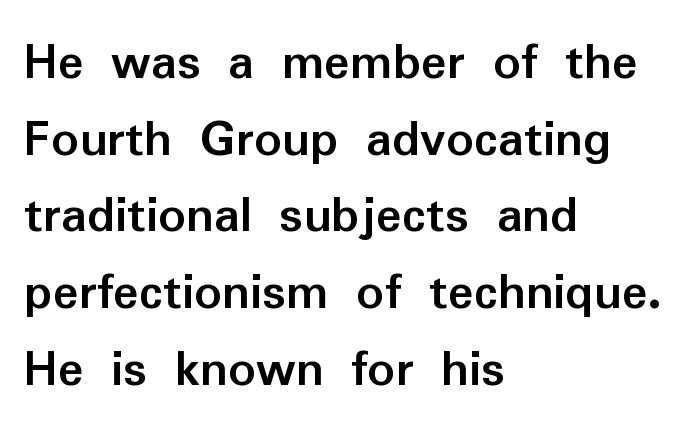
{"serif": "no", "italic": "no", "bold": "yes", "weight": "semibold", "width": "normal", "stroke_contrast": "low", "x_height": "medium", "monospaced": "no", "underline": "no", "align": "left", "line_spacing": "normal", "line_spacing_ratio": 1.42, "letter_spacing": "normal", "letter_spacing_em": 0.0, "glyph_px": 54}
